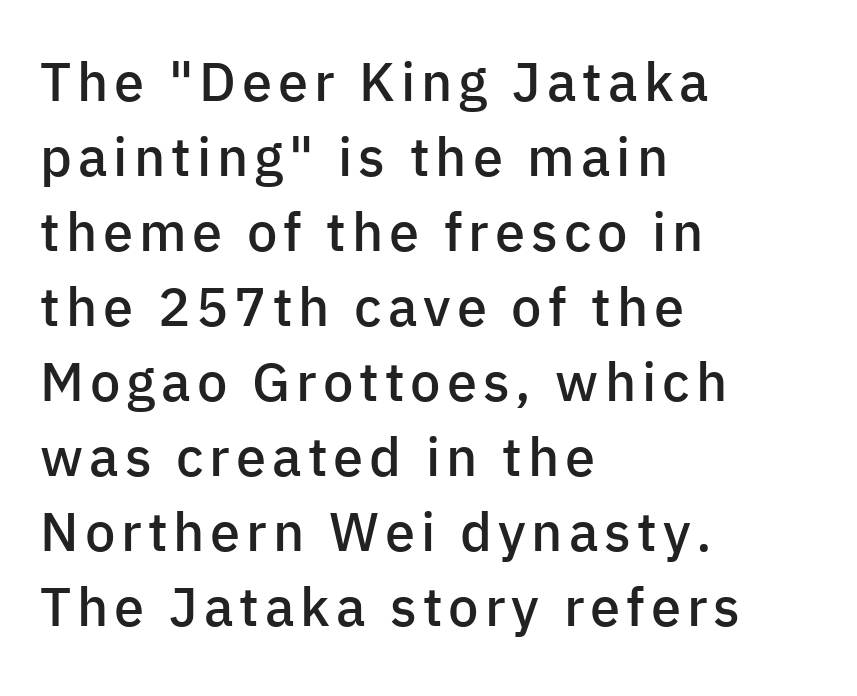
The image shows 54 px semibold sans-serif type, upright; set left-aligned, normal line spacing (1.39x), not underlined; low stroke contrast and a medium x-height.
